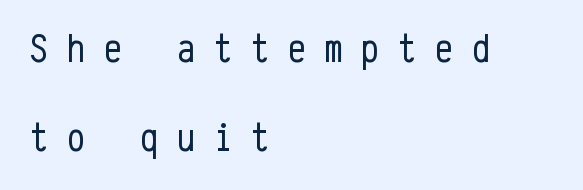
The image shows 40 px regular-weight, condensed sans-serif type, upright, monospaced; set left-aligned, loose line spacing (2.22x), unusually wide letter spacing (+0.47 em), not underlined; low stroke contrast and a medium x-height.
